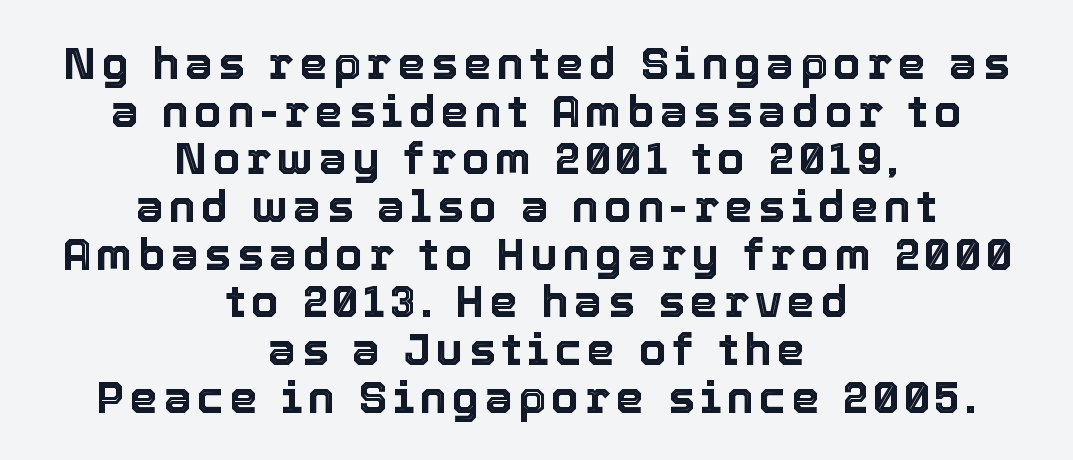
The image shows 45 px text type, upright; set centered, tight line spacing (1.06x), not underlined; a medium x-height.
